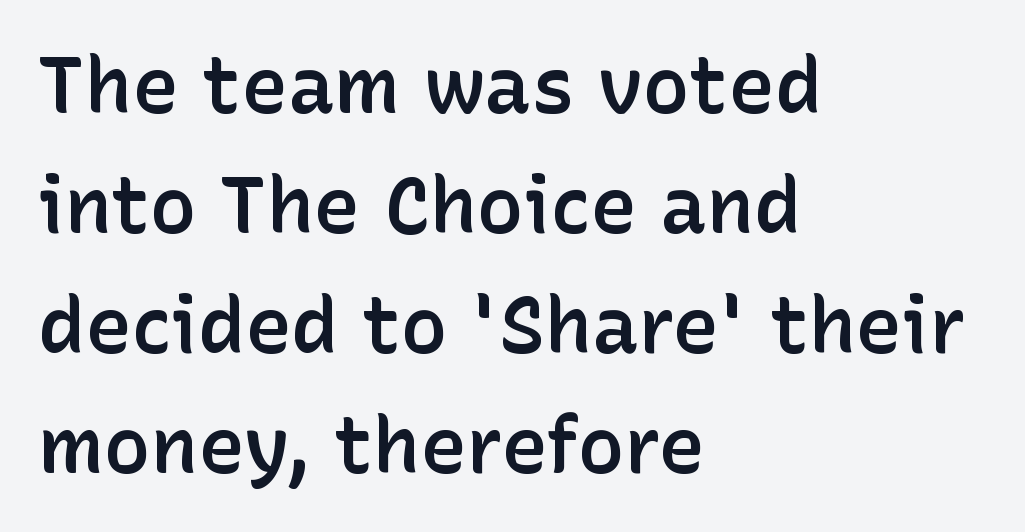
Q: Is the text bold? A: Semi-bold.
Q: Is the text italic (slanted)? A: No, it is upright.
Q: Is the typeface a serif or a sans-serif typeface? A: Sans-serif.
Q: Is the text underlined? A: No.
Q: How is the paragraph aligned? A: Left-aligned.
Q: Is the spacing between letters normal or unusually wide? A: Normal.
Q: Is the spacing between lines tight, normal or loose? A: Normal.
Q: Width (condensed, normal, or wide)? A: Normal.
Q: Stroke contrast? A: Low.
Q: x-height? A: Medium.
Q: Monospaced? A: No.
